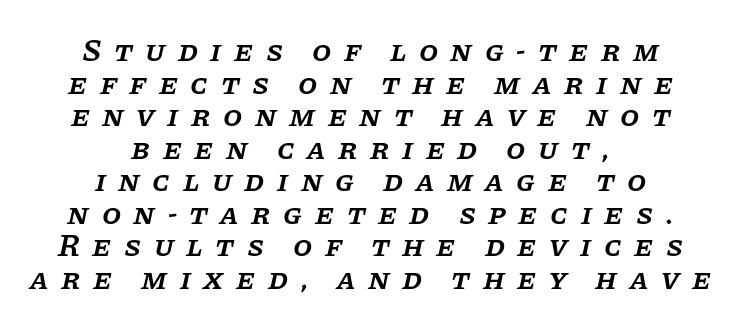
{"serif": "yes", "italic": "yes", "lean": "right", "slant_degrees": 11, "bold": "semi", "weight": "semibold", "width": "normal", "stroke_contrast": "low", "x_height": "large", "monospaced": "no", "underline": "no", "align": "center", "line_spacing": "tight", "line_spacing_ratio": 1.05, "letter_spacing": "wide", "letter_spacing_em": 0.4, "glyph_px": 31}
